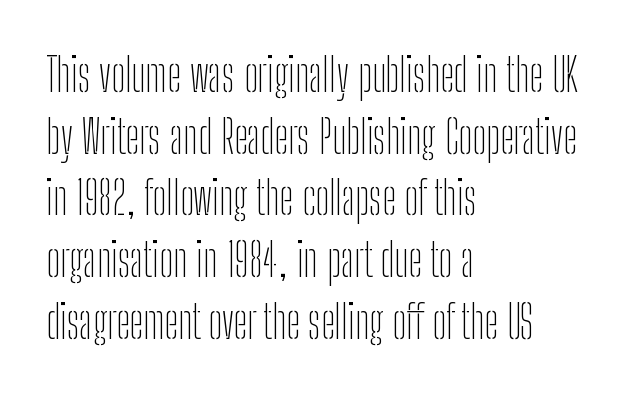
Q: Is the text bold? A: No.
Q: Is the text italic (slanted)? A: No, it is upright.
Q: Is the typeface a serif or a sans-serif typeface? A: Sans-serif.
Q: Is the text underlined? A: No.
Q: How is the paragraph aligned? A: Left-aligned.
Q: Is the spacing between letters normal or unusually wide? A: Normal.
Q: Is the spacing between lines tight, normal or loose? A: Normal.
Q: Width (condensed, normal, or wide)? A: Condensed.
Q: Stroke contrast? A: Low.
Q: x-height? A: Medium.
Q: Monospaced? A: No.
